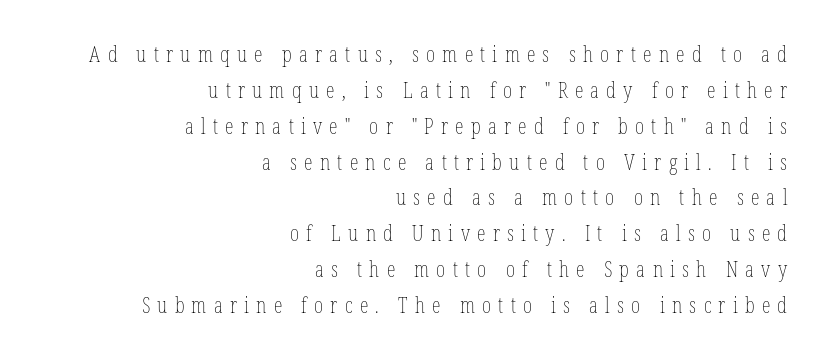
Q: Is the text bold? A: No.
Q: Is the text italic (slanted)? A: No, it is upright.
Q: Is the text underlined? A: No.
Q: How is the paragraph aligned? A: Right-aligned.
Q: Is the spacing between letters normal or unusually wide? A: Unusually wide.
Q: Is the spacing between lines tight, normal or loose? A: Normal.
